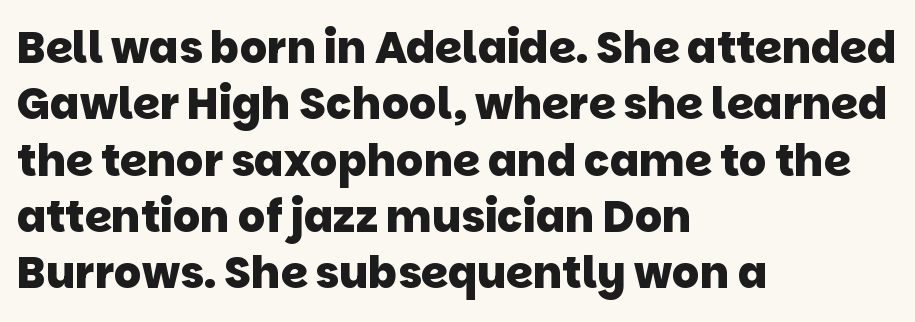
The image shows 43 px heavy sans-serif type; set left-aligned, normal line spacing (1.31x), normal letter spacing, not underlined; low stroke contrast and a large x-height.
